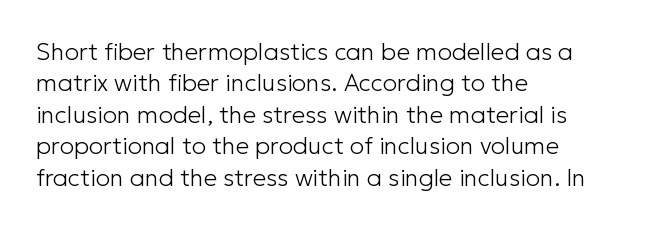
{"italic": "no", "bold": "no", "underline": "no", "align": "left", "line_spacing": "normal", "line_spacing_ratio": 1.31, "letter_spacing": "normal", "letter_spacing_em": 0.0, "glyph_px": 24}
